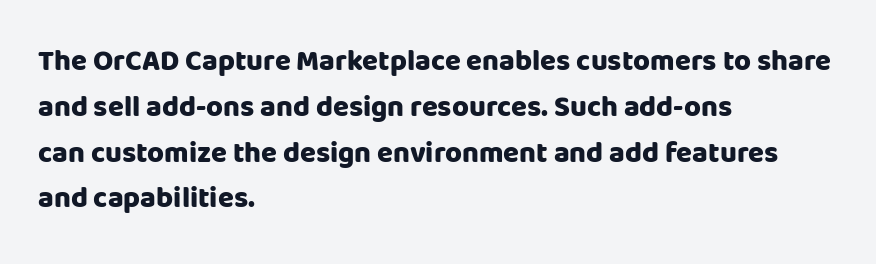
Vertical spacing — default. The passage shown is typed in a proportional face where columns would drift. Nothing sits at the stroke ends, so this counts as sans-serif. Is there any slant? The stems are plumb.
